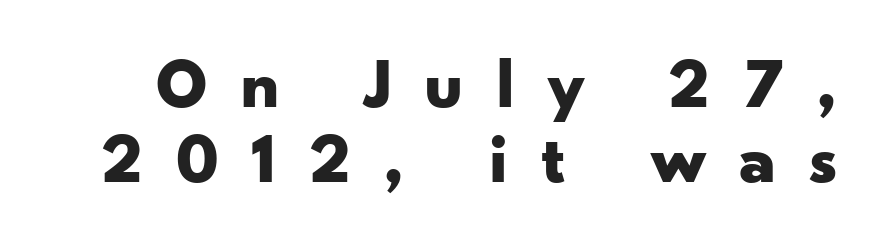
Strokes here are thick enough to call this a true bold. Typographically, this falls in the sans-serif category. Tightly led — the rows are bunched. Notice how the stems are strictly vertical — no italics here. Each row of text sits above clean, open space.
